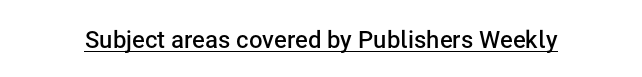
Designer's note — italics off, roman on. The horizontal fit of the characters is conventional and even. Is there an underline? Yes — a line sits under the letters. The characters look somewhat weighty, a semibold short of true bold.
